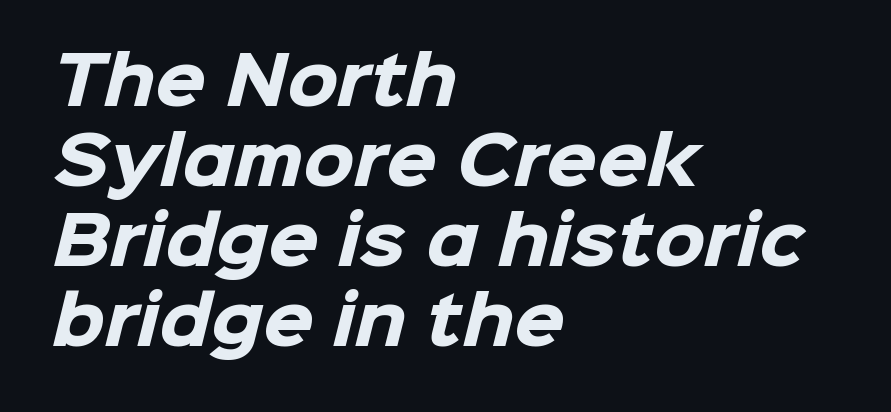
Horizontal alignment here is leftward, the default for most running prose. A sans-serif font was chosen for this passage. The typesetting leans heavy: a genuine bold. The rendering uses natural spacing where letterforms have individual widths. The area under the type is left untouched. Look at the tracking — it's just the regular setting, nothing added.
